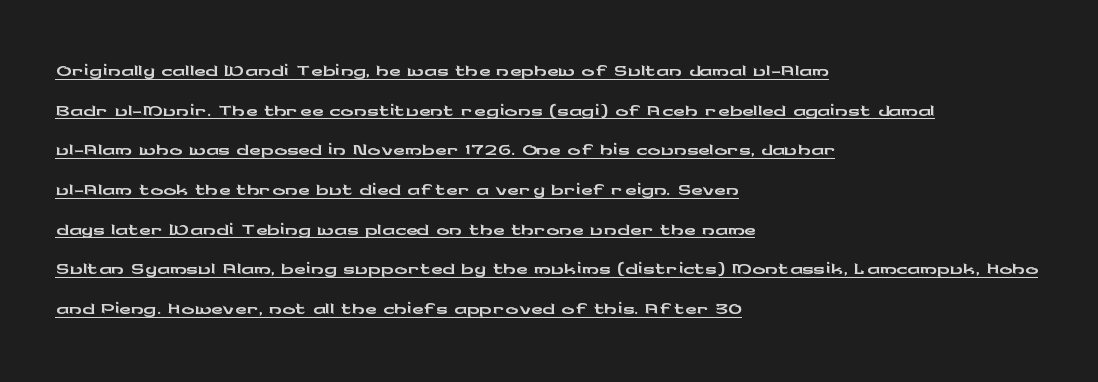
The image shows 32 px wide sans-serif type, upright; set left-aligned, line spacing 1.24x, normal letter spacing, underlined; low stroke contrast and a medium x-height.
